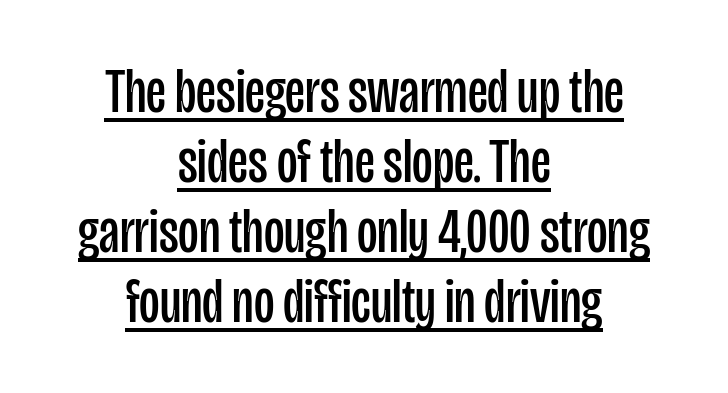
The image shows 63 px regular-weight, condensed sans-serif type, upright; set centered, tight line spacing (1.11x), normal letter spacing, underlined; low stroke contrast and a large x-height.
